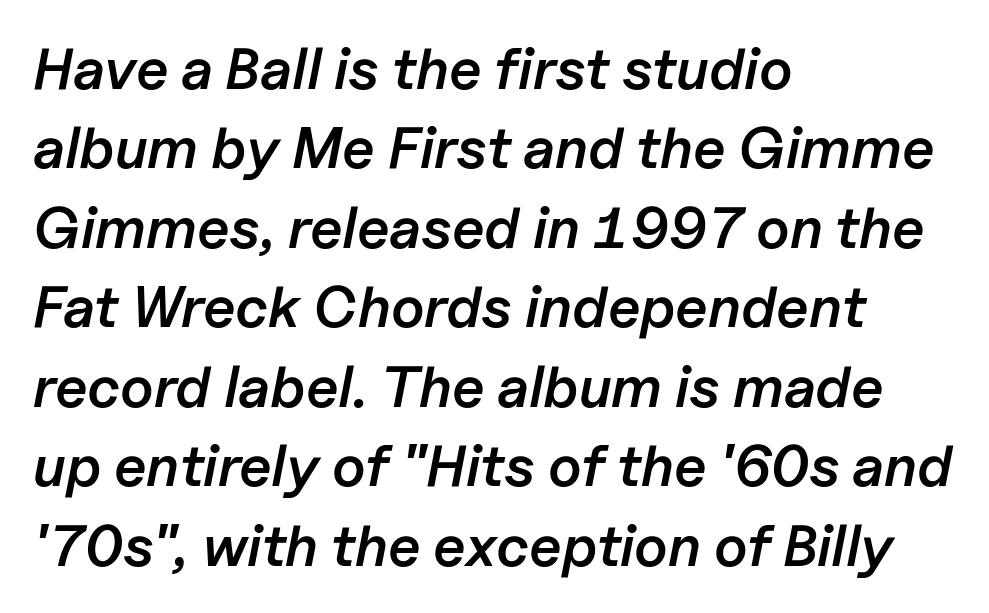
Q: Is the text bold? A: Semi-bold.
Q: Is the text italic (slanted)? A: Yes, it leans right by about 11 degrees.
Q: Is the text underlined? A: No.
Q: How is the paragraph aligned? A: Left-aligned.
Q: Is the spacing between letters normal or unusually wide? A: Normal.
Q: Is the spacing between lines tight, normal or loose? A: Normal.
Q: Width (condensed, normal, or wide)? A: Normal.
Q: Stroke contrast? A: Low.
Q: x-height? A: Medium.
Q: Monospaced? A: No.
